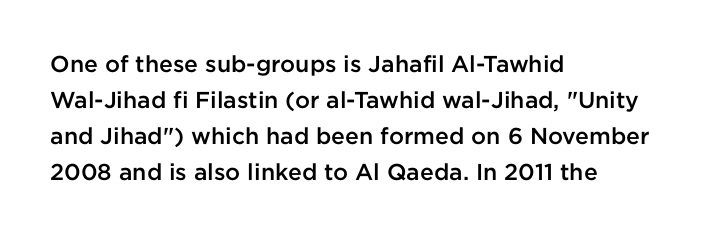
Q: Is the text bold? A: Semi-bold.
Q: Is the text italic (slanted)? A: No, it is upright.
Q: Is the text underlined? A: No.
Q: How is the paragraph aligned? A: Left-aligned.
Q: Is the spacing between letters normal or unusually wide? A: Normal.
Q: Is the spacing between lines tight, normal or loose? A: Normal.
